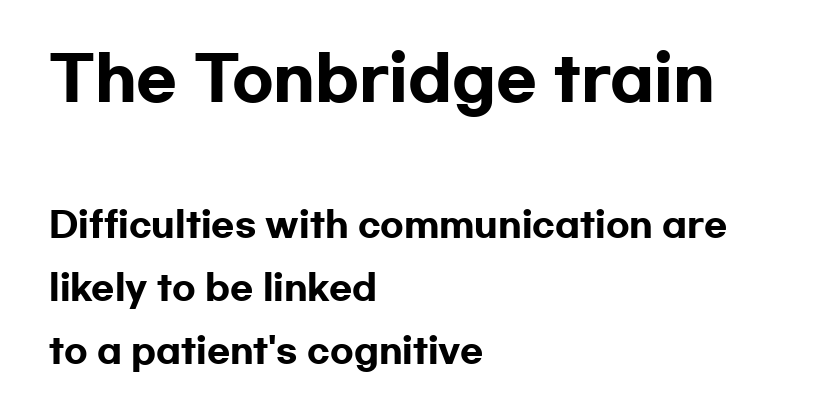
The image shows 60 px heavy, wide sans-serif type, upright; set left-aligned, line spacing 1.84x, normal letter spacing, not underlined; the first (top) block is 1.76x larger; low stroke contrast and a medium x-height.
